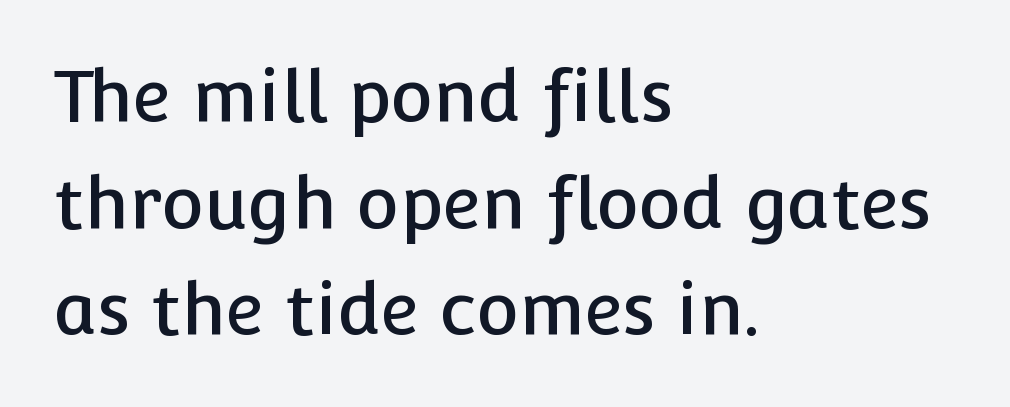
Q: Is the text italic (slanted)? A: No, it is upright.
Q: Is the typeface a serif or a sans-serif typeface? A: Sans-serif.
Q: Is the text underlined? A: No.
Q: How is the paragraph aligned? A: Left-aligned.
Q: Is the spacing between letters normal or unusually wide? A: Normal.
Q: Is the spacing between lines tight, normal or loose? A: Normal.
Q: Width (condensed, normal, or wide)? A: Normal.
Q: Stroke contrast? A: Low.
Q: x-height? A: Medium.
Q: Monospaced? A: No.
